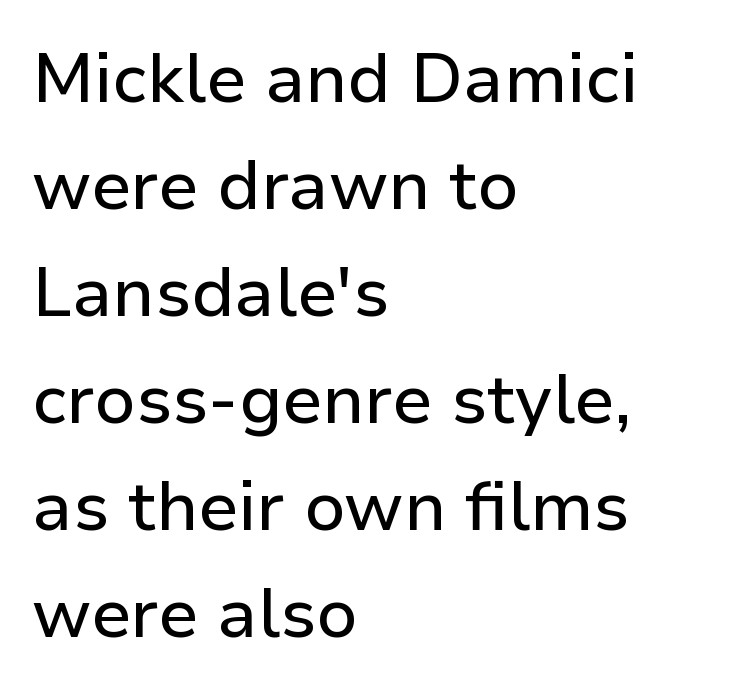
{"serif": "no", "italic": "no", "width": "normal", "stroke_contrast": "low", "x_height": "medium", "monospaced": "no", "underline": "no", "align": "left", "line_spacing": "normal", "line_spacing_ratio": 1.55, "letter_spacing": "normal", "letter_spacing_em": 0.0, "glyph_px": 69}
